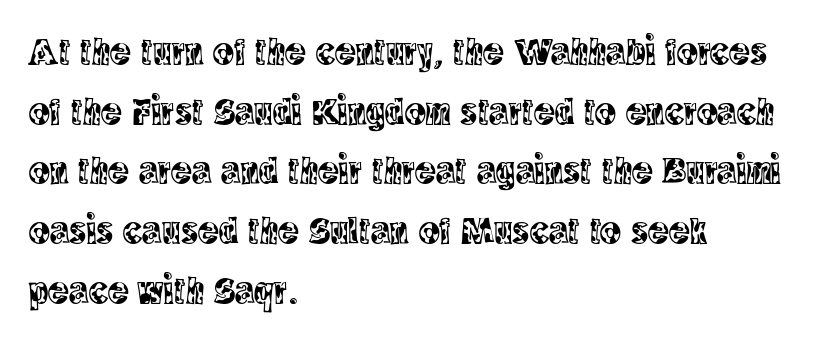
The image shows 39 px condensed serif type, upright; set left-aligned, normal line spacing (1.53x), normal letter spacing, not underlined; a large x-height.
